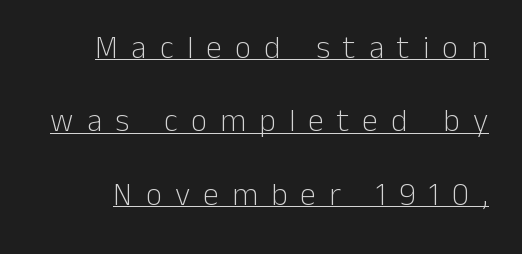
{"serif": "no", "italic": "no", "bold": "no", "weight": "light", "width": "normal", "stroke_contrast": "low", "x_height": "medium", "monospaced": "no", "underline": "yes", "line_spacing": "loose", "line_spacing_ratio": 2.29, "letter_spacing": "wide", "letter_spacing_em": 0.41, "glyph_px": 32}
